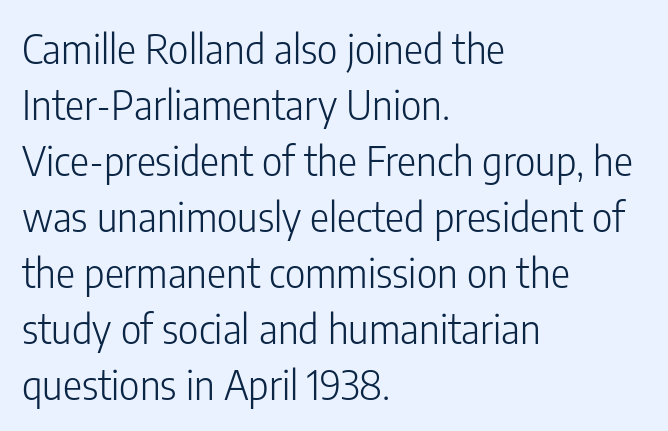
{"serif": "no", "italic": "no", "bold": "no", "weight": "light", "width": "condensed", "stroke_contrast": "low", "x_height": "medium", "monospaced": "no", "underline": "no", "align": "left", "line_spacing": "normal", "line_spacing_ratio": 1.4, "letter_spacing": "normal", "letter_spacing_em": 0.0, "glyph_px": 40}
